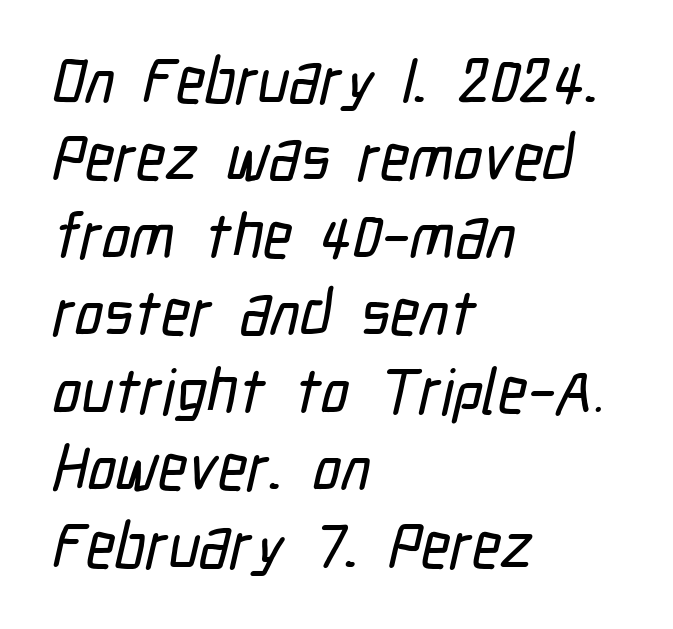
The rendering anchors every line to the left-hand side. Proportional: the letters do not fall into vertical columns. Nothing sits at the stroke ends, so this counts as sans-serif. Descender tails drop into unmarked territory. You could call the tracking neutral — neither tight nor loose.
